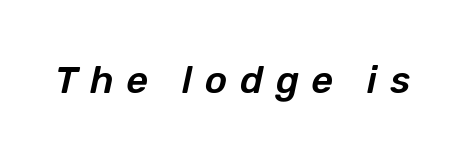
Q: Is the text italic (slanted)? A: Yes, it leans right by about 12 degrees.
Q: Is the text underlined? A: No.
Q: Is the spacing between letters normal or unusually wide? A: Unusually wide.
Q: Width (condensed, normal, or wide)? A: Normal.
Q: Stroke contrast? A: Low.
Q: x-height? A: Medium.
Q: Monospaced? A: No.
